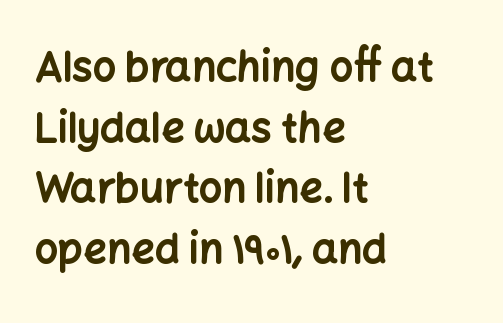
Q: Is the text bold? A: Yes.
Q: Is the text italic (slanted)? A: No, it is upright.
Q: Is the typeface a serif or a sans-serif typeface? A: Sans-serif.
Q: Is the text underlined? A: No.
Q: How is the paragraph aligned? A: Left-aligned.
Q: Is the spacing between letters normal or unusually wide? A: Normal.
Q: Is the spacing between lines tight, normal or loose? A: Normal.
Q: Width (condensed, normal, or wide)? A: Normal.
Q: Stroke contrast? A: Low.
Q: x-height? A: Medium.
Q: Monospaced? A: No.
